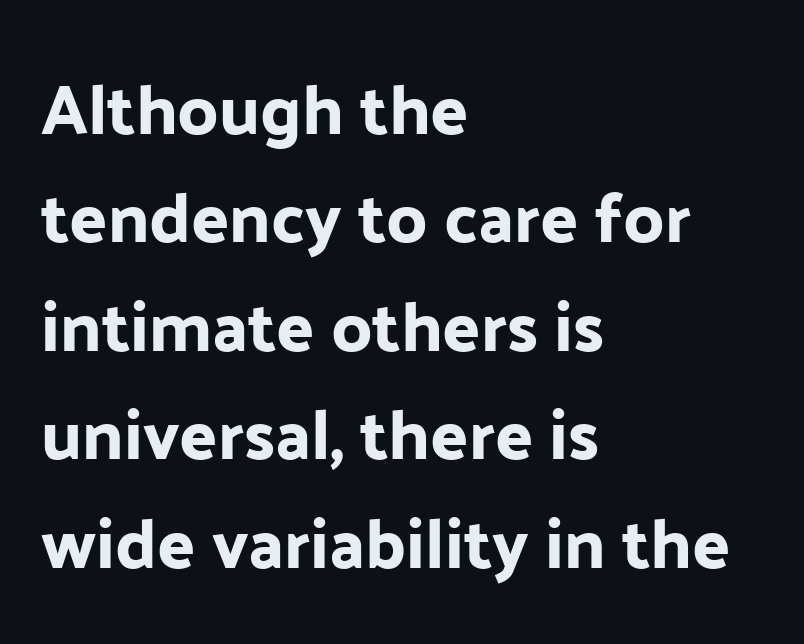
The image shows 70 px sans-serif type, upright; set left-aligned, normal line spacing (1.55x), normal letter spacing, not underlined; low stroke contrast and a medium x-height.
